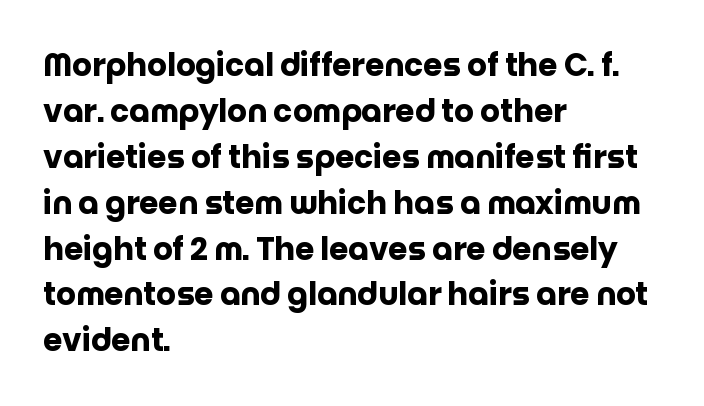
{"serif": "no", "italic": "no", "bold": "yes", "weight": "heavy", "width": "normal", "stroke_contrast": "low", "x_height": "large", "monospaced": "no", "underline": "no", "align": "left", "line_spacing": "normal", "line_spacing_ratio": 1.48, "letter_spacing": "normal", "letter_spacing_em": 0.0, "glyph_px": 31}
